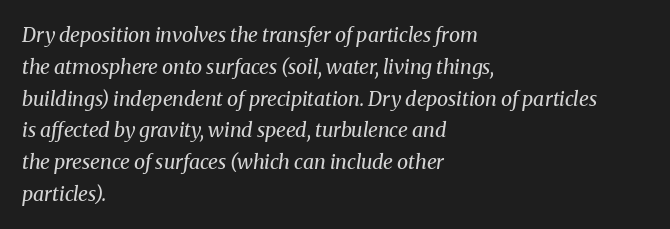
The passage shown leans; its letterforms are oblique. The baseline area is clear. The lines sit at an ordinary, default distance from one another. Vertical stems look standard width or narrower in stroke. If you drew a ruler down the left edge, every line would touch it.
